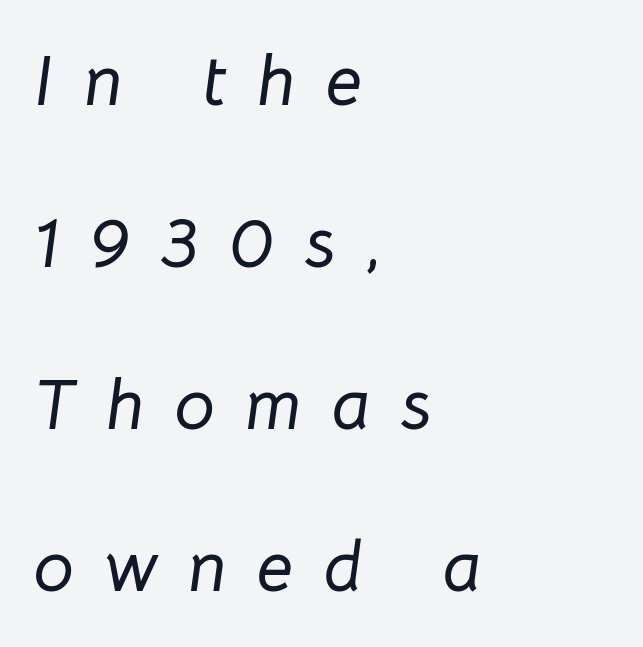
The passage shown is typed in a proportional face where columns would drift. Each line starts at the same left margin while the right side varies. There's an unmistakable incline to the writing here. What's the leading like? Stretched, with rows far apart. Compared with typical body copy, the letter spacing here is much looser. Underlining? Definitely not there.
